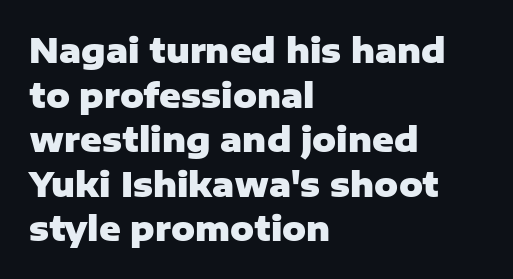
Q: Is the text bold? A: Yes.
Q: Is the text italic (slanted)? A: No, it is upright.
Q: Is the typeface a serif or a sans-serif typeface? A: Sans-serif.
Q: Is the text underlined? A: No.
Q: How is the paragraph aligned? A: Left-aligned.
Q: Is the spacing between letters normal or unusually wide? A: Normal.
Q: Is the spacing between lines tight, normal or loose? A: Normal.
Q: Width (condensed, normal, or wide)? A: Normal.
Q: Stroke contrast? A: Low.
Q: x-height? A: Medium.
Q: Monospaced? A: No.
